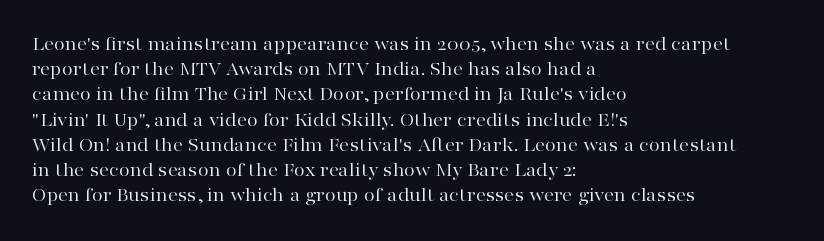
Q: Is the text bold? A: No.
Q: Is the text italic (slanted)? A: No, it is upright.
Q: Is the text underlined? A: No.
Q: How is the paragraph aligned? A: Left-aligned.
Q: Is the spacing between letters normal or unusually wide? A: Normal.
Q: Is the spacing between lines tight, normal or loose? A: Normal.
